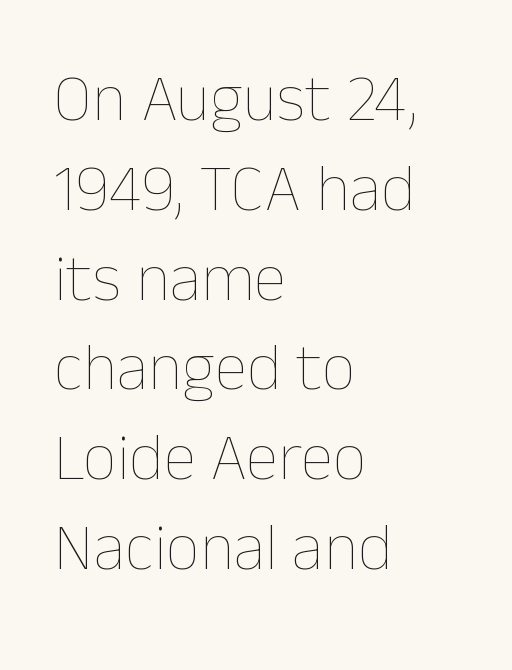
{"italic": "no", "bold": "no", "weight": "thin", "width": "normal", "stroke_contrast": "low", "x_height": "medium", "monospaced": "no", "underline": "no", "align": "left", "line_spacing": "normal", "line_spacing_ratio": 1.34, "letter_spacing": "normal", "letter_spacing_em": 0.0, "glyph_px": 67}
